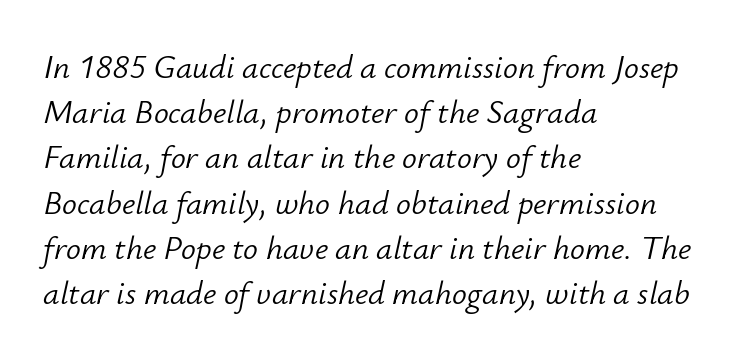
Proportional: the letters do not fall into vertical columns. Every row of glyphs begins at an identical x-position on the left. The rendering uses a moderate line-height, typical for paragraphs. The letterforms sit at book weight or below.
